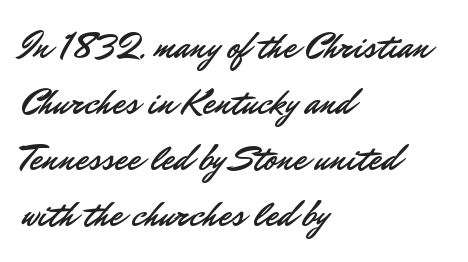
Q: Is the text italic (slanted)? A: Yes.
Q: Is the typeface a serif or a sans-serif typeface? A: Sans-serif.
Q: Is the text underlined? A: No.
Q: How is the paragraph aligned? A: Left-aligned.
Q: Is the spacing between letters normal or unusually wide? A: Normal.
Q: Is the spacing between lines tight, normal or loose? A: Normal.
Q: Width (condensed, normal, or wide)? A: Normal.
Q: Stroke contrast? A: Low.
Q: x-height? A: Small.
Q: Monospaced? A: No.
